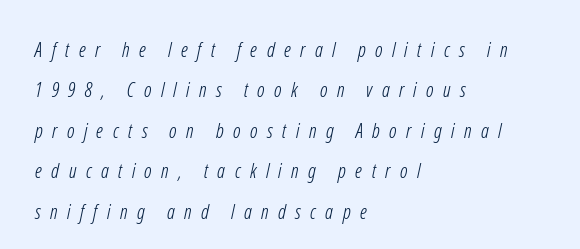
The strip under each line holds only bare page. Visually the block forms a straight wall on the left and a jagged coastline on the right. What's the leading like? Stretched, with rows far apart. This sample uses expanded letter spacing, leaving extra air between glyphs. Nothing heavy about these letters — not bold at all.
